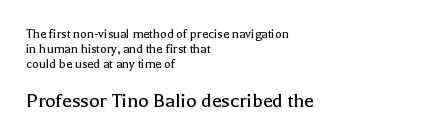
{"italic": "no", "bold": "no", "underline": "no", "align": "left", "line_spacing": "tight", "line_spacing_ratio": 1.07, "letter_spacing": "normal", "letter_spacing_em": 0.0, "larger_block": "second", "size_ratio": 1.57, "glyph_px": 22}
